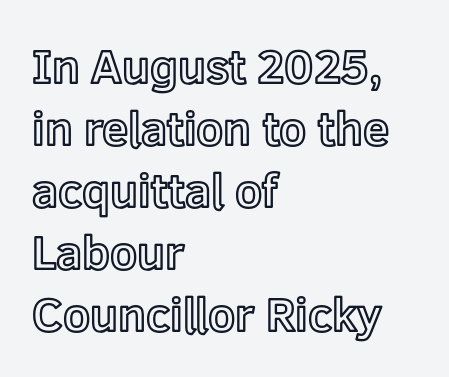
The rendering keeps characters at their native spacing. Letters rest on an invisible, unmarked baseline. Do the characters align in a grid? No, the font is proportional. The lines are quadded left. How would I describe the line gaps? Plain and ordinary. Vertical strokes here are truly vertical.
